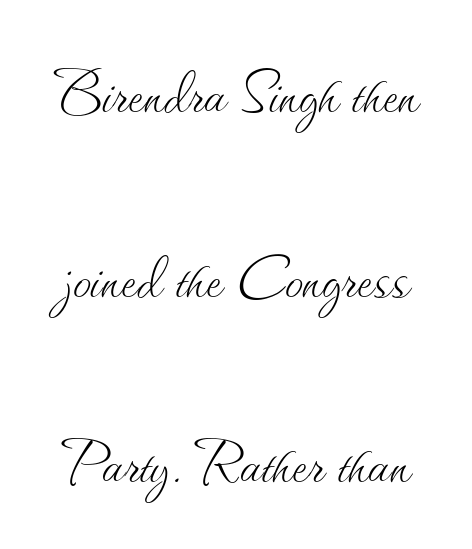
Q: Is the text bold? A: No.
Q: Is the text italic (slanted)? A: Yes.
Q: Is the text underlined? A: No.
Q: Is the spacing between letters normal or unusually wide? A: Normal.
Q: Is the spacing between lines tight, normal or loose? A: Loose.
Q: Width (condensed, normal, or wide)? A: Normal.
Q: Stroke contrast? A: Medium.
Q: x-height? A: Small.
Q: Monospaced? A: No.
